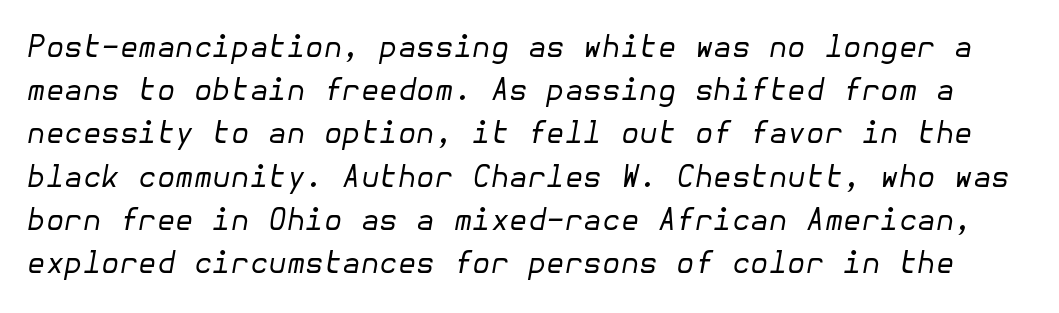
{"italic": "yes", "lean": "right", "slant_degrees": 10, "bold": "no", "weight": "regular", "width": "normal", "stroke_contrast": "low", "x_height": "medium", "underline": "no", "line_spacing": "normal", "line_spacing_ratio": 1.44, "letter_spacing": "normal", "letter_spacing_em": 0.0, "glyph_px": 30}
